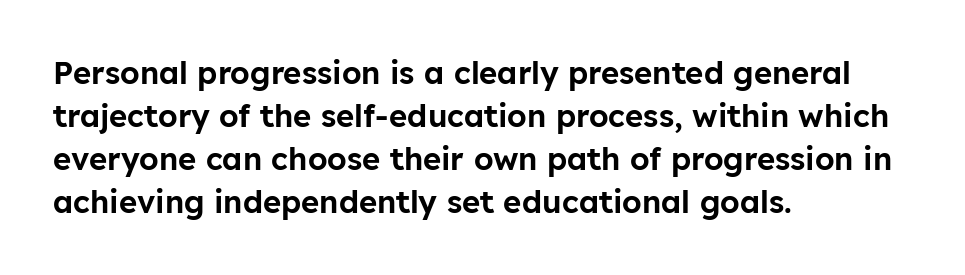
Is this a fixed-width face? No — the glyphs have proportional, varying widths. If you drew a line through each stem, it would be perfectly vertical. In terms of letterspacing, this is plain default setting. These lines are set flush left with a ragged right edge. Descender tails drop into unmarked territory.
